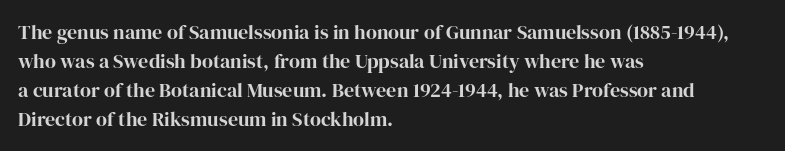
Style check: upright. The block of text has a typical density, with ordinary space between rows. The words here are not underlined. The paragraph shown leans on its left margin. The gaps between neighbouring characters are ordinary and unremarkable.
